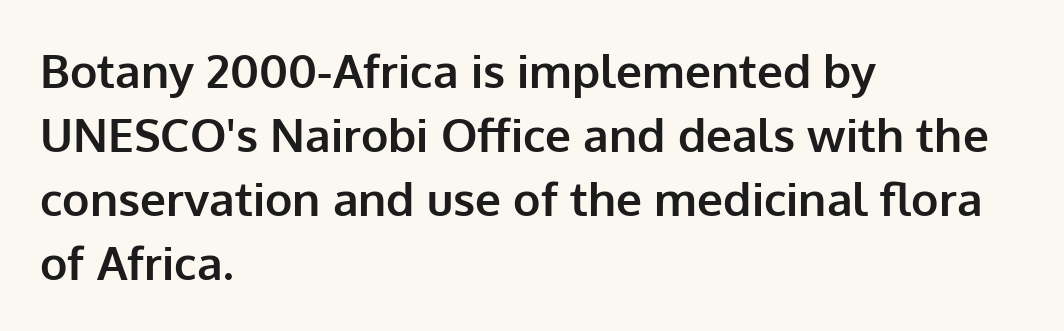
The type is set solid horizontally, with unmodified tracking. This sample keeps an unexceptional amount of space between lines. The rendering shows plain stroke endings on the letterforms — a sans-serif design. Each row of text sits above clean, open space. The axis of the letterforms is exactly vertical. In terms of weight, the rendering is a true, heavy bold.
